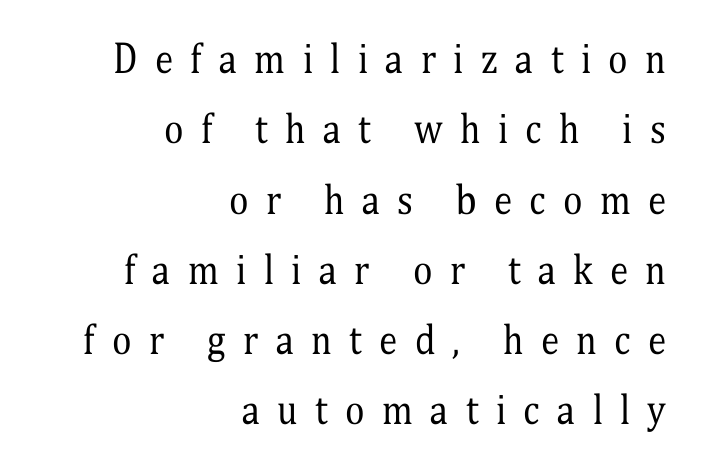
The image shows 37 px regular-weight, condensed serif type, upright; set right-aligned, loose line spacing (1.9x), unusually wide letter spacing (+0.47 em), not underlined; medium stroke contrast and a medium x-height.
